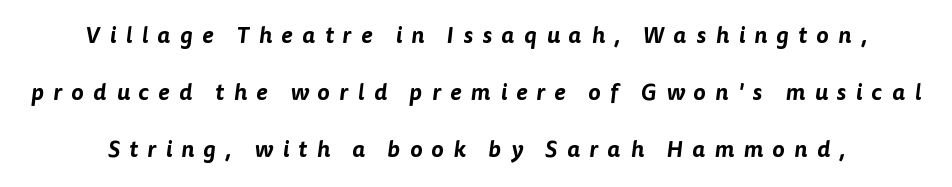
Q: Is the text underlined? A: No.
Q: Is the spacing between letters normal or unusually wide? A: Unusually wide.
Q: Is the spacing between lines tight, normal or loose? A: Loose.
